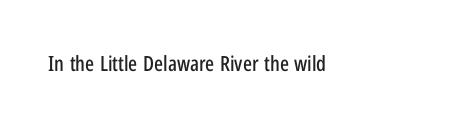
Every character sits straight up, as roman type does. The string is rendered with underlining switched off. Students, note that the glyphs here touch the page at normal intervals.
